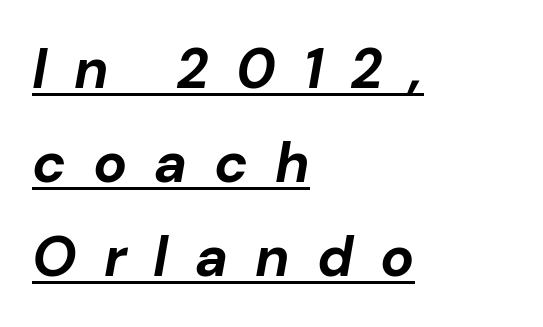
The image shows 56 px bold type, italic (leaning right); set left-aligned, normal line spacing (1.68x), unusually wide letter spacing (+0.48 em), underlined; low stroke contrast and a medium x-height.
